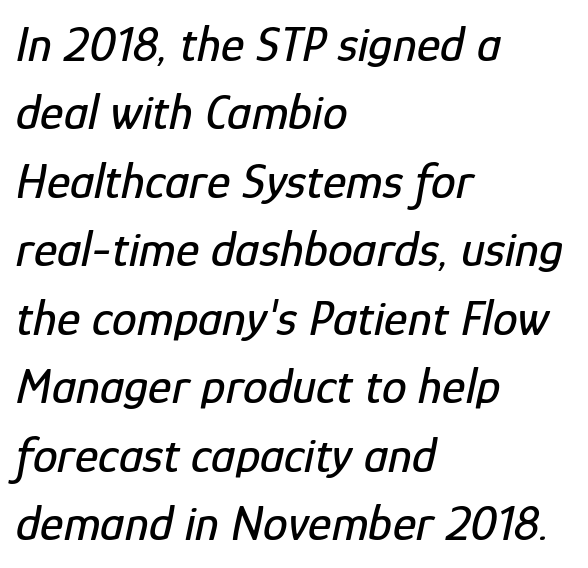
{"italic": "yes", "lean": "right", "slant_degrees": 12, "width": "condensed", "stroke_contrast": "low", "x_height": "medium", "monospaced": "no", "underline": "no", "align": "left", "line_spacing": "normal", "line_spacing_ratio": 1.37, "letter_spacing": "normal", "letter_spacing_em": 0.0, "glyph_px": 50}
